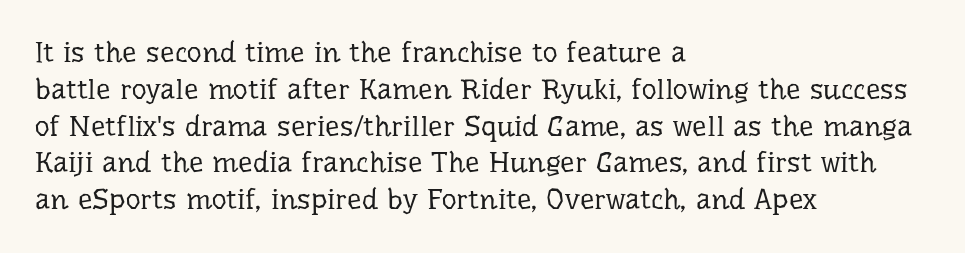
Q: Is the text bold? A: No.
Q: Is the text italic (slanted)? A: No, it is upright.
Q: Is the typeface a serif or a sans-serif typeface? A: Serif.
Q: Is the text underlined? A: No.
Q: How is the paragraph aligned? A: Left-aligned.
Q: Is the spacing between letters normal or unusually wide? A: Normal.
Q: Is the spacing between lines tight, normal or loose? A: Normal.
Q: Width (condensed, normal, or wide)? A: Normal.
Q: Stroke contrast? A: Low.
Q: x-height? A: Medium.
Q: Monospaced? A: No.
